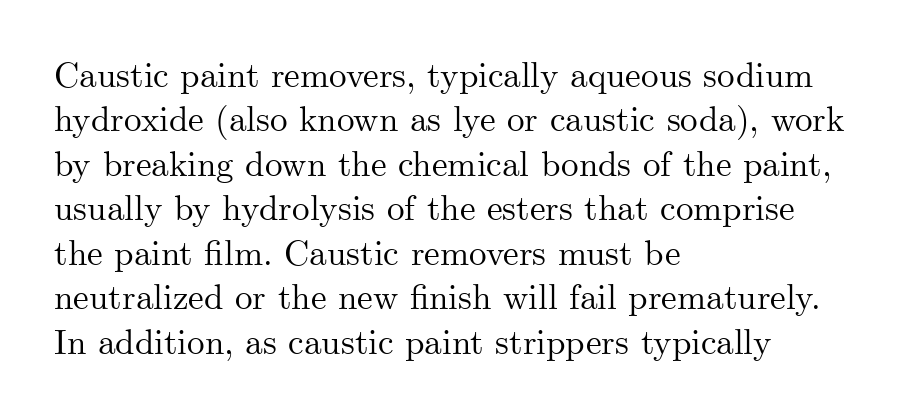
{"serif": "yes", "italic": "no", "width": "normal", "stroke_contrast": "medium", "x_height": "small", "monospaced": "no", "underline": "no", "align": "left", "line_spacing": "normal", "line_spacing_ratio": 1.27, "letter_spacing": "normal", "letter_spacing_em": 0.0, "glyph_px": 35}
